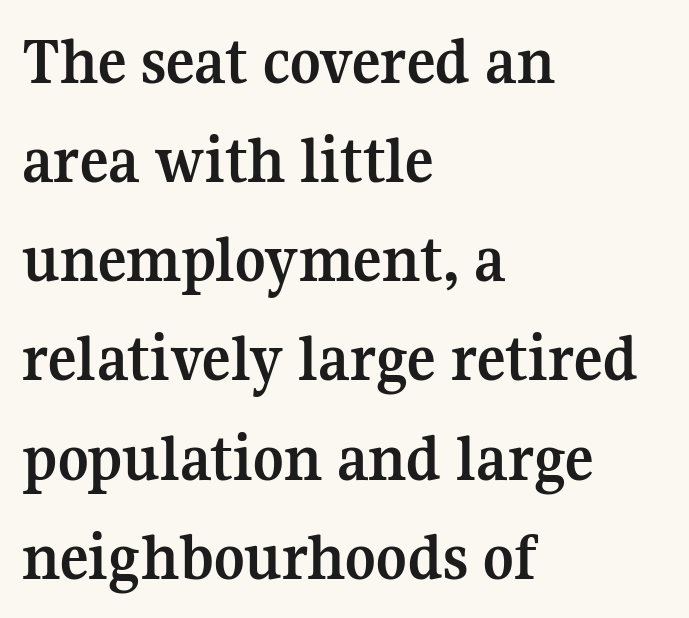
Standard letterfit; no display-style spreading of the glyphs. Each glyph is drawn with heavy, bold strokes. Compared with typical paragraphs, the rows here are spaced about the same. A roman cut, with each character standing at attention. Little horizontal feet cap the strokes, marking this as serif type. Descenders hang freely into open space.
